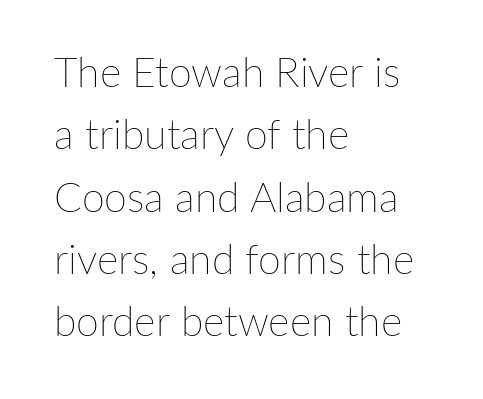
Q: Is the text bold? A: No.
Q: Is the text italic (slanted)? A: No, it is upright.
Q: Is the text underlined? A: No.
Q: How is the paragraph aligned? A: Left-aligned.
Q: Is the spacing between letters normal or unusually wide? A: Normal.
Q: Is the spacing between lines tight, normal or loose? A: Normal.
Q: Width (condensed, normal, or wide)? A: Normal.
Q: Stroke contrast? A: Low.
Q: x-height? A: Medium.
Q: Monospaced? A: No.
